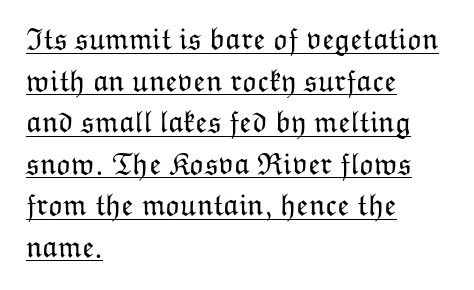
{"italic": "no", "bold": "no", "weight": "light", "width": "normal", "stroke_contrast": "low", "x_height": "medium", "monospaced": "no", "underline": "yes", "align": "left", "line_spacing": "normal", "line_spacing_ratio": 1.34, "letter_spacing": "normal", "letter_spacing_em": 0.0, "glyph_px": 31}
